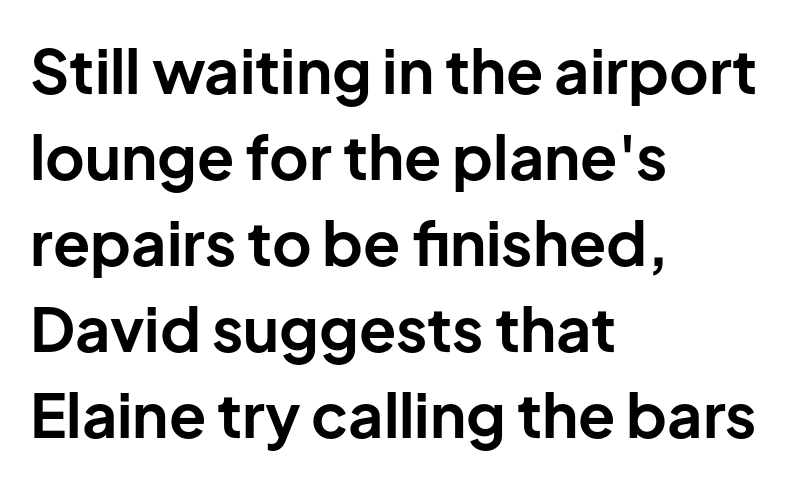
Q: Is the text bold? A: Yes.
Q: Is the text italic (slanted)? A: No, it is upright.
Q: Is the typeface a serif or a sans-serif typeface? A: Sans-serif.
Q: Is the text underlined? A: No.
Q: How is the paragraph aligned? A: Left-aligned.
Q: Is the spacing between letters normal or unusually wide? A: Normal.
Q: Is the spacing between lines tight, normal or loose? A: Normal.
Q: Width (condensed, normal, or wide)? A: Normal.
Q: Stroke contrast? A: Low.
Q: x-height? A: Medium.
Q: Monospaced? A: No.
